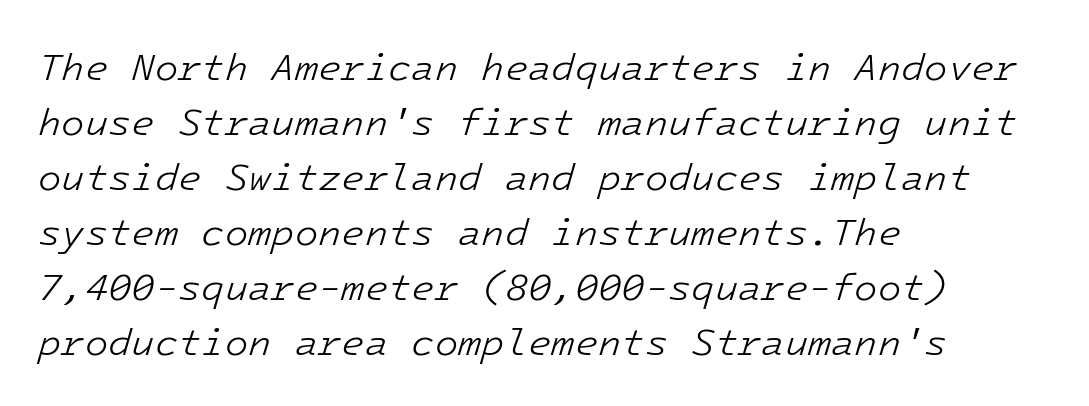
{"italic": "yes", "lean": "right", "slant_degrees": 16, "bold": "no", "weight": "light", "width": "normal", "stroke_contrast": "low", "x_height": "medium", "underline": "no", "align": "left", "line_spacing": "normal", "line_spacing_ratio": 1.45, "letter_spacing": "normal", "letter_spacing_em": 0.0, "glyph_px": 38}
